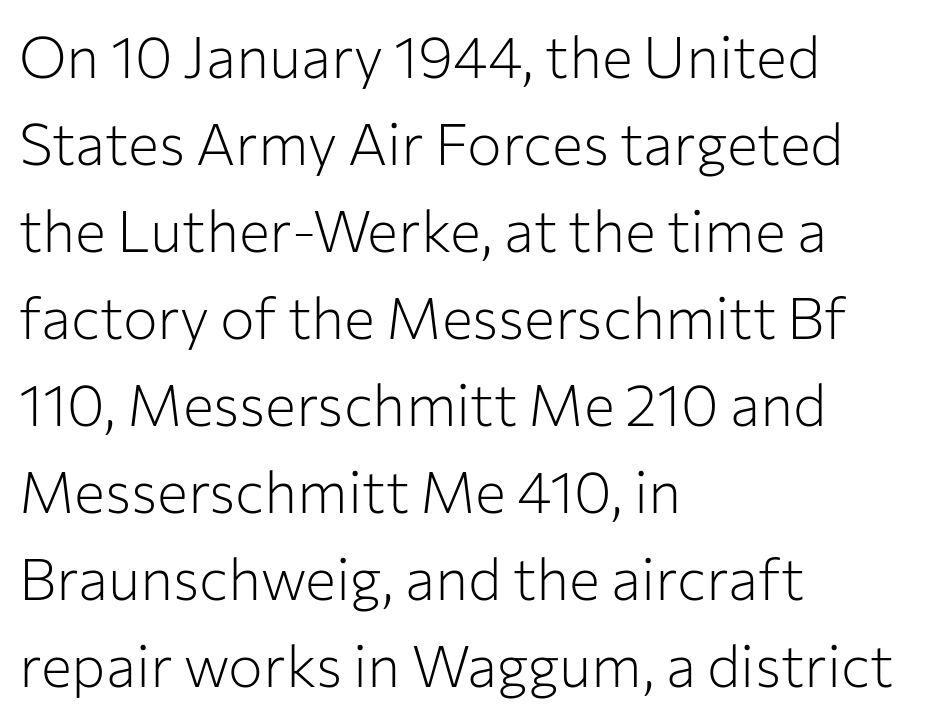
What kind of face is this? One without serifs — a sans. Honestly, there is no underline to notice here at all. Here the designer chose a conventional face with non-uniform glyph widths. Vertical spacing — default. The lines are quadded left. On a weight scale, this lands at 450 or below.
